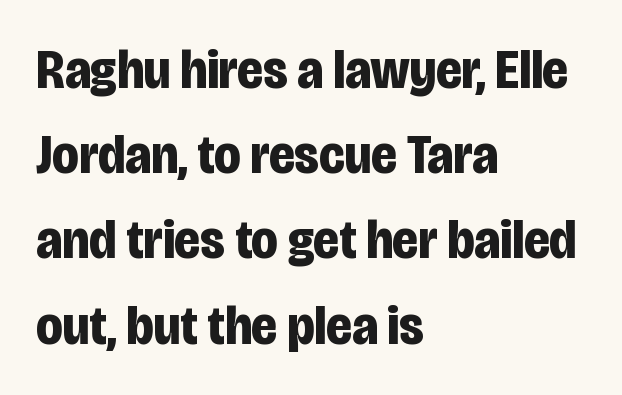
{"serif": "no", "italic": "no", "bold": "yes", "weight": "bold", "width": "condensed", "stroke_contrast": "low", "x_height": "large", "monospaced": "no", "underline": "no", "align": "left", "line_spacing": "normal", "line_spacing_ratio": 1.55, "letter_spacing": "normal", "letter_spacing_em": 0.0, "glyph_px": 55}
